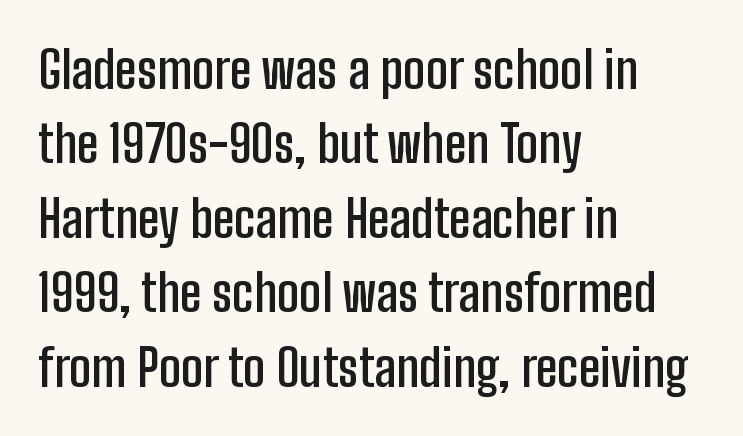
The image shows 51 px semibold, condensed sans-serif type, upright; set left-aligned, normal line spacing (1.46x), normal letter spacing, not underlined; low stroke contrast and a medium x-height.
